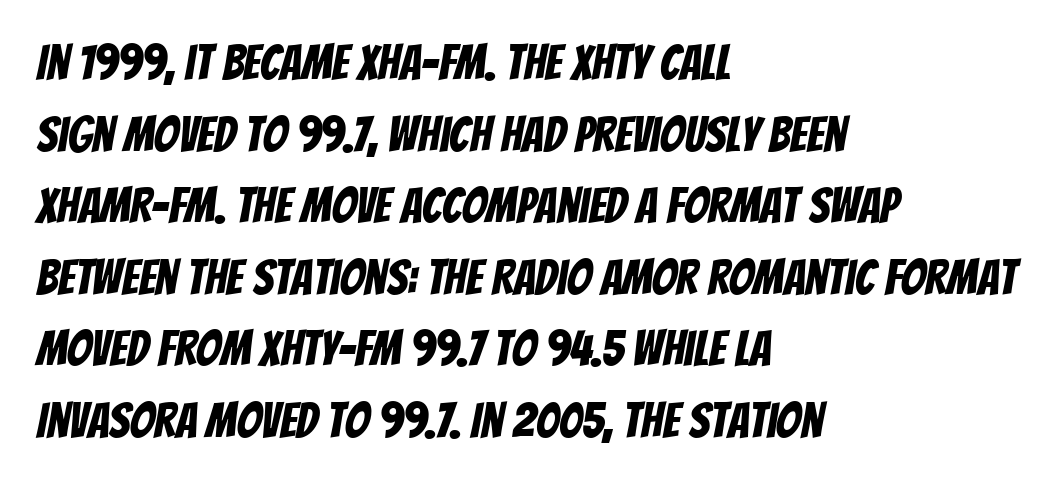
The image shows 49 px condensed sans-serif type; set left-aligned, normal line spacing (1.46x), normal letter spacing, not underlined; low stroke contrast and a large x-height.
